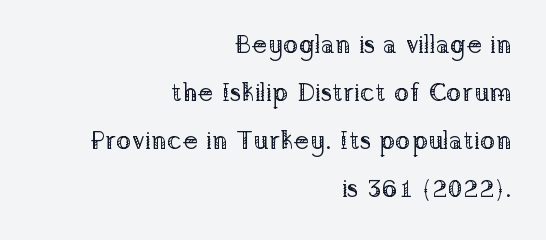
The gap between lines stays unmarked. Stems here are at most as thick as an everyday book face. The font's upright variant was chosen for this text. The setting favours the right margin, as signatures and pull-quotes sometimes do. Observe the ordinary spacing: letters are neighbours, not strangers.
